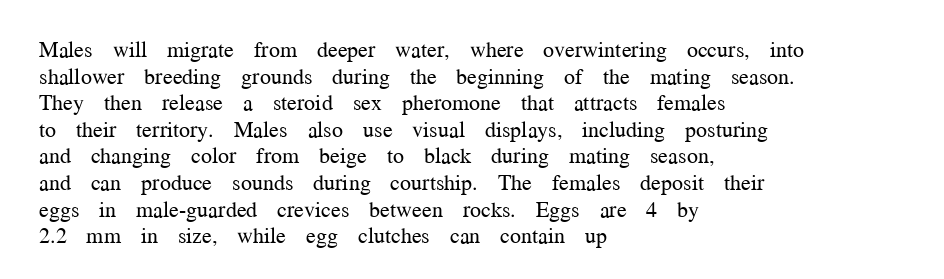
The face used here is rendered with its standard letterfit. The rag falls on the right side of this text block. The typeface has the unassuming heft of standard copy or less. Italic: no, the glyphs are upright roman.
